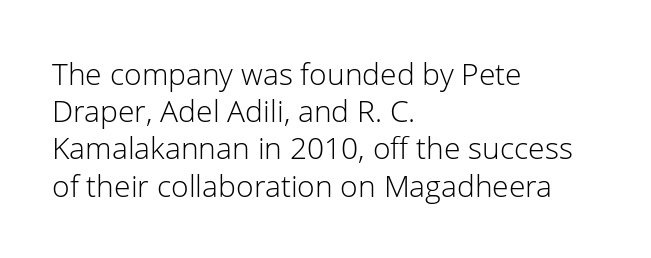
{"serif": "no", "italic": "no", "bold": "no", "weight": "light", "width": "normal", "stroke_contrast": "low", "x_height": "medium", "monospaced": "no", "underline": "no", "align": "left", "line_spacing_ratio": 1.24, "letter_spacing": "normal", "letter_spacing_em": 0.0, "glyph_px": 30}
